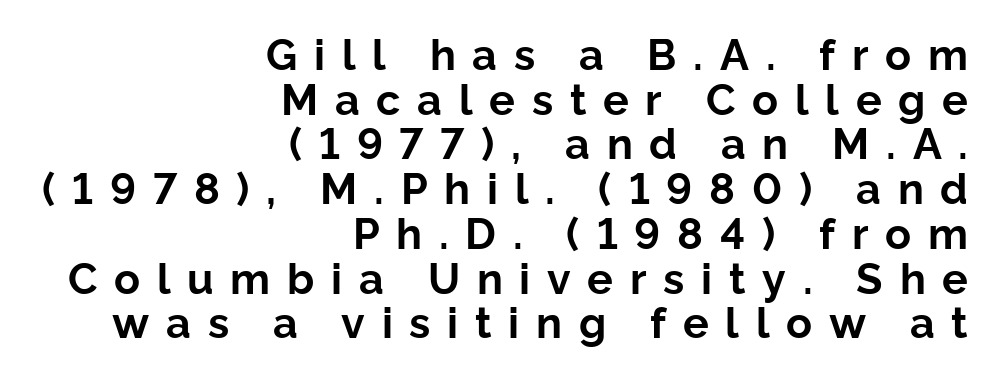
A roman cut, with each character standing at attention. Is this a fixed-width face? No — the glyphs have proportional, varying widths. Baseline-to-baseline distance is barely more than the letter height. What stands out about the letter spacing? Its width — letters are far apart.
